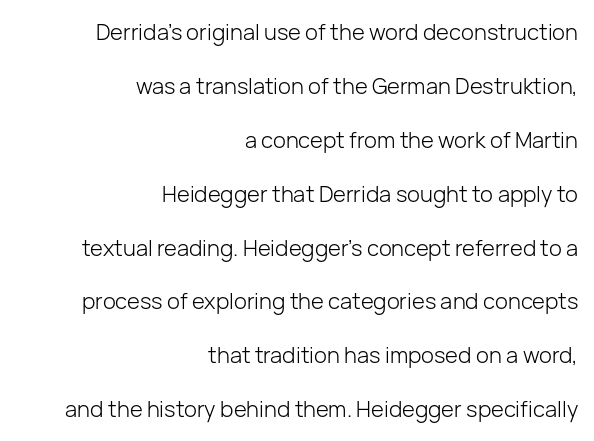
The paragraph shown leans on its right margin. Stems here are at most as thick as an everyday book face. Does the leading feel generous? Absolutely, it's lavish. The type is set solid horizontally, with unmodified tracking. Descenders are the only things crossing below the line. Is there any slant? The stems are plumb.
